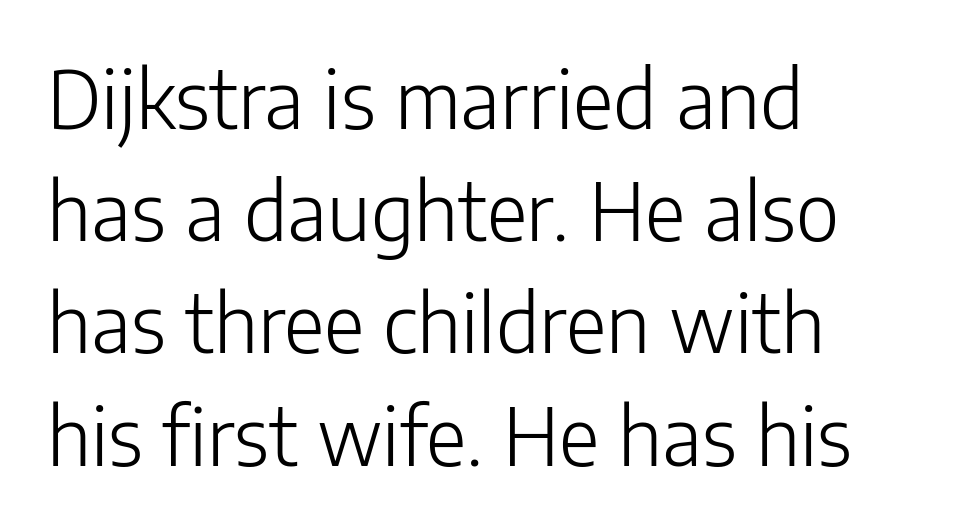
{"serif": "no", "italic": "no", "bold": "no", "weight": "light", "width": "normal", "stroke_contrast": "low", "x_height": "medium", "monospaced": "no", "underline": "no", "align": "left", "line_spacing": "normal", "line_spacing_ratio": 1.42, "letter_spacing": "normal", "letter_spacing_em": 0.0, "glyph_px": 79}
